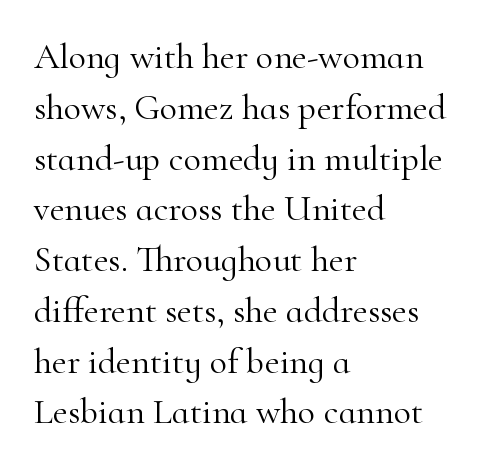
Do the characters align in a grid? No, the font is proportional. Tall strokes in this sample are plumb rather than angled. No extra tracking has been applied to these lines. Visually the block forms a straight wall on the left and a jagged coastline on the right. The strokes are not fattened; the text isn't bold. Serif or sans? Serif — the stroke terminals have little feet.
